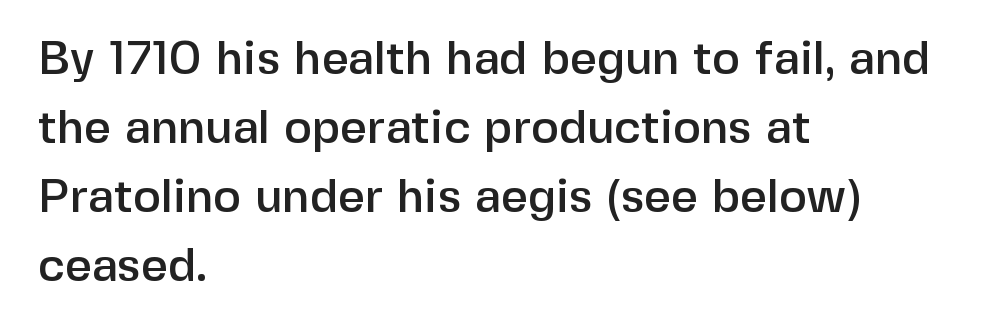
{"serif": "no", "italic": "no", "width": "normal", "stroke_contrast": "low", "x_height": "medium", "monospaced": "no", "underline": "no", "align": "left", "line_spacing": "normal", "line_spacing_ratio": 1.47, "letter_spacing": "normal", "letter_spacing_em": 0.0, "glyph_px": 47}
